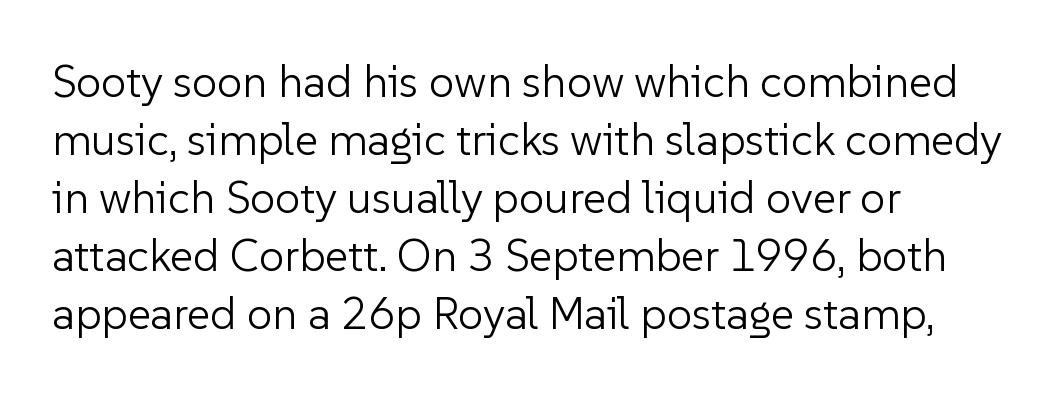
Upright lettering throughout. The face used here is a sans, in the tradition of grotesques and geometrics. A classic flush-left, rag-right setting is used for this passage. Heft: none added — not bold. The foot of each line stays bare and open. Character widths vary here, with narrow letters taking less room than wide ones.
